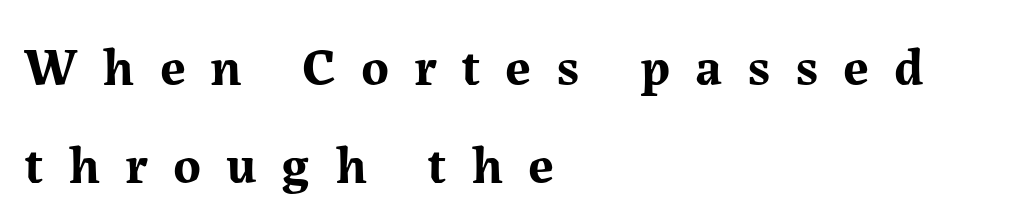
The image shows 53 px bold serif type, upright; set left-aligned, line spacing 1.85x, unusually wide letter spacing (+0.47 em), not underlined; medium stroke contrast and a medium x-height.
